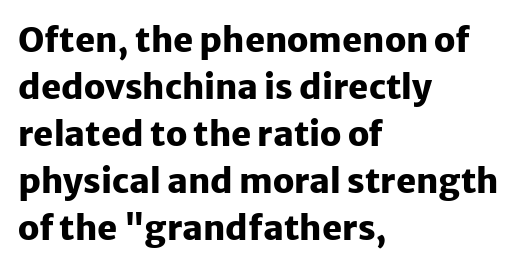
{"serif": "no", "italic": "no", "bold": "yes", "weight": "heavy", "width": "normal", "stroke_contrast": "low", "x_height": "medium", "monospaced": "no", "underline": "no", "align": "left", "line_spacing": "normal", "line_spacing_ratio": 1.38, "letter_spacing": "normal", "letter_spacing_em": 0.0, "glyph_px": 34}
